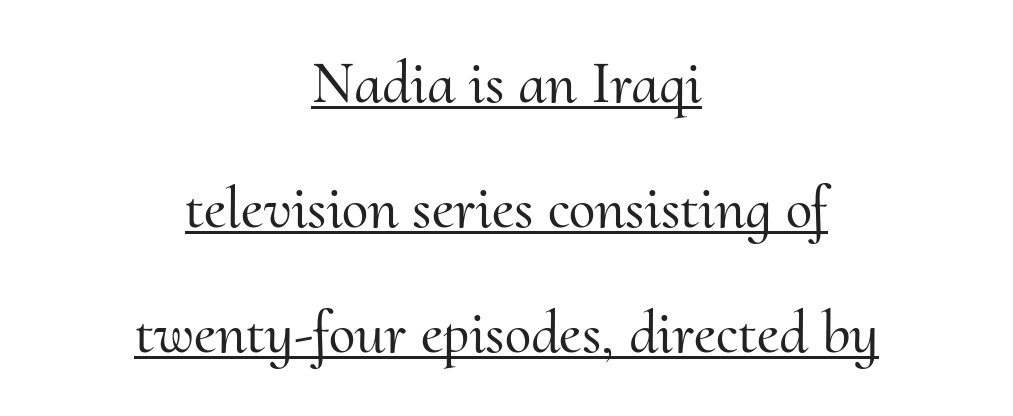
The image shows 60 px serif type, upright; set centered, loose line spacing (2.08x), normal letter spacing, underlined; medium stroke contrast and a small x-height.
